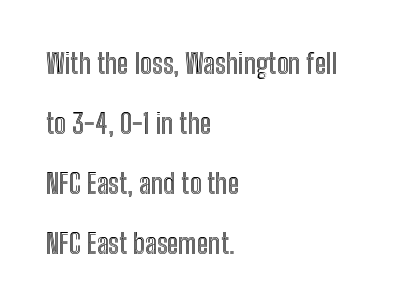
{"italic": "no", "width": "condensed", "x_height": "medium", "monospaced": "no", "underline": "no", "align": "left", "line_spacing": "loose", "line_spacing_ratio": 2.14, "letter_spacing": "normal", "letter_spacing_em": 0.0, "glyph_px": 28}
